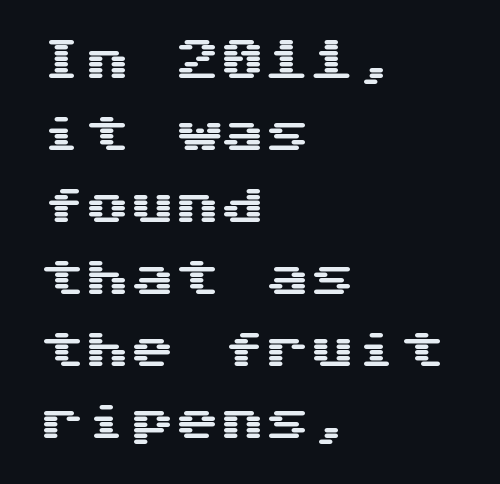
Q: Is the text italic (slanted)? A: No, it is upright.
Q: Is the typeface a serif or a sans-serif typeface? A: Sans-serif.
Q: Is the text underlined? A: No.
Q: How is the paragraph aligned? A: Left-aligned.
Q: Is the spacing between letters normal or unusually wide? A: Normal.
Q: Is the spacing between lines tight, normal or loose? A: Normal.
Q: Width (condensed, normal, or wide)? A: Wide.
Q: Stroke contrast? A: Medium.
Q: x-height? A: Medium.
Q: Monospaced? A: Yes.
